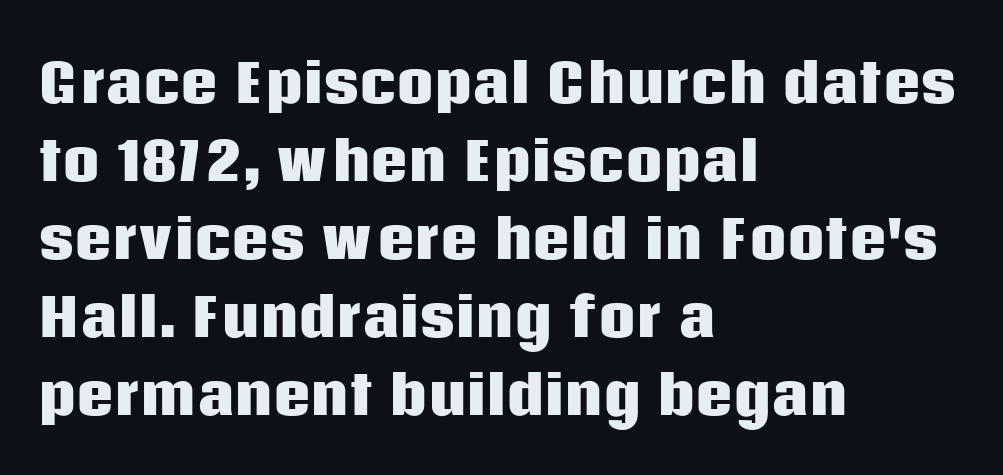
The image shows 52 px heavy sans-serif type, upright; set left-aligned, normal line spacing (1.5x), normal letter spacing, not underlined; low stroke contrast and a large x-height.
